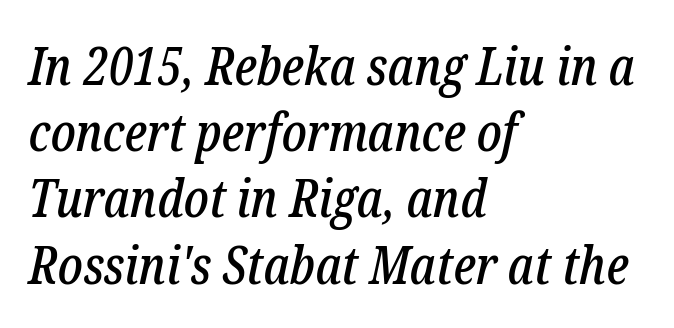
If you drew a line through each stem, it would be angled. Unlike a clean sans, this face finishes its strokes with serifs. Nothing unusual about the tracking: characters are spaced as the font intends. The string is rendered with underlining switched off.
